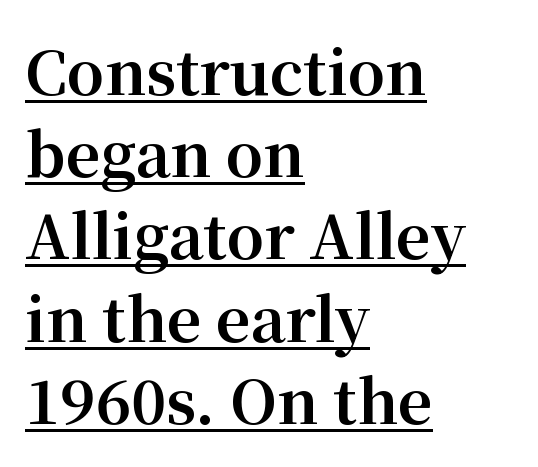
Q: Is the text bold? A: Yes.
Q: Is the text italic (slanted)? A: No, it is upright.
Q: Is the typeface a serif or a sans-serif typeface? A: Serif.
Q: Is the text underlined? A: Yes.
Q: How is the paragraph aligned? A: Left-aligned.
Q: Is the spacing between letters normal or unusually wide? A: Normal.
Q: Is the spacing between lines tight, normal or loose? A: Normal.
Q: Width (condensed, normal, or wide)? A: Normal.
Q: Stroke contrast? A: Medium.
Q: x-height? A: Medium.
Q: Monospaced? A: No.
